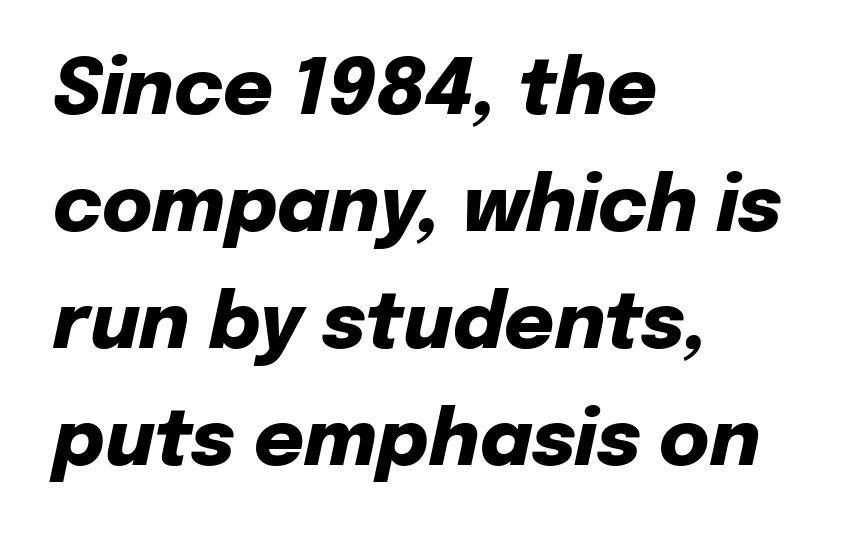
The image shows 77 px heavy type, italic (leaning right); set left-aligned, normal line spacing (1.52x), normal letter spacing, not underlined; low stroke contrast and a medium x-height.
